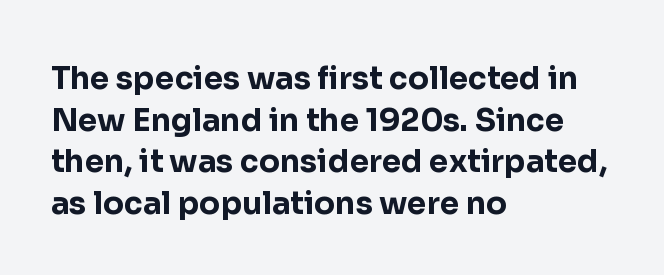
The image shows 31 px bold sans-serif type, upright; set left-aligned, normal line spacing (1.34x), normal letter spacing, not underlined; low stroke contrast and a medium x-height.
